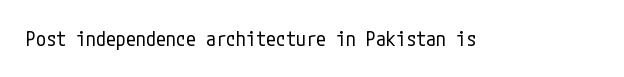
{"italic": "no", "bold": "no", "underline": "no", "letter_spacing": "normal", "letter_spacing_em": 0.0, "glyph_px": 20}
